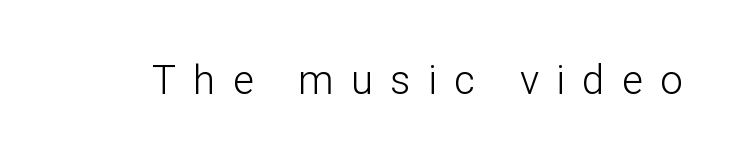
Inter-character spacing is expanded well beyond the font's built-in metrics. Heaviness? Minimal to ordinary, like unemphasized prose. The space directly below the letters is spotless. A typesetter would call this proportional, since set widths differ per character.
